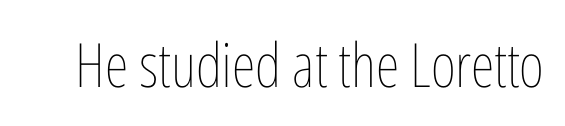
Q: Is the text bold? A: No.
Q: Is the text italic (slanted)? A: No, it is upright.
Q: Is the text underlined? A: No.
Q: Is the spacing between letters normal or unusually wide? A: Normal.
Q: Width (condensed, normal, or wide)? A: Condensed.
Q: Stroke contrast? A: Low.
Q: x-height? A: Medium.
Q: Monospaced? A: No.
